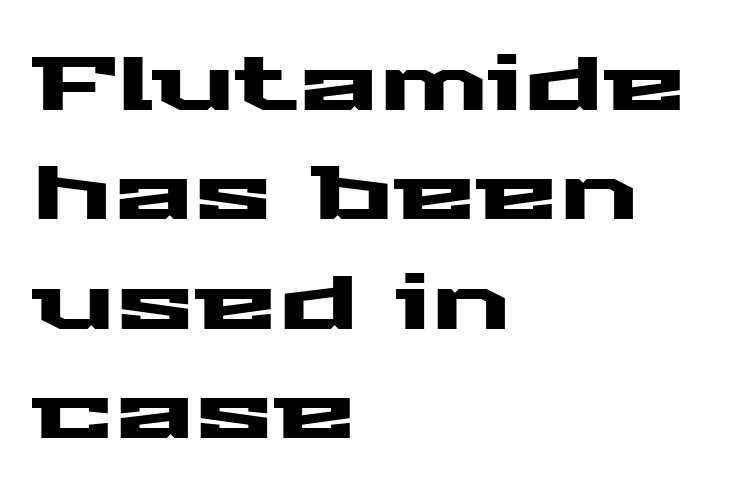
Q: Is the text italic (slanted)? A: No, it is upright.
Q: Is the typeface a serif or a sans-serif typeface? A: Sans-serif.
Q: Is the text underlined? A: No.
Q: How is the paragraph aligned? A: Left-aligned.
Q: Is the spacing between letters normal or unusually wide? A: Normal.
Q: Is the spacing between lines tight, normal or loose? A: Normal.
Q: Width (condensed, normal, or wide)? A: Wide.
Q: Stroke contrast? A: Medium.
Q: x-height? A: Medium.
Q: Monospaced? A: No.
